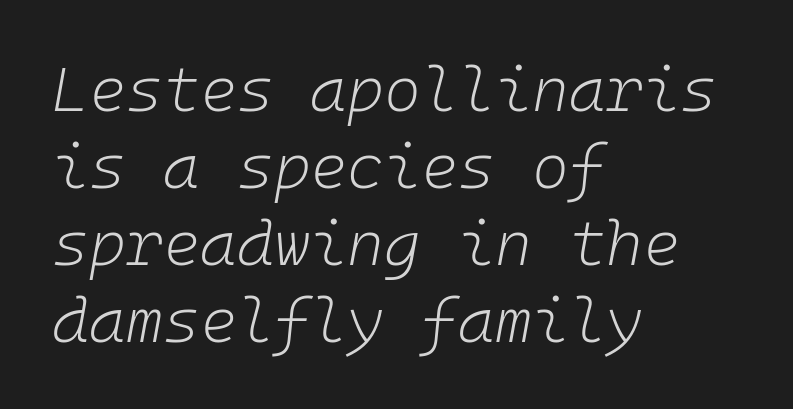
Q: Is the text bold? A: No.
Q: Is the text italic (slanted)? A: Yes, it leans right by about 10 degrees.
Q: Is the text underlined? A: No.
Q: How is the paragraph aligned? A: Left-aligned.
Q: Is the spacing between letters normal or unusually wide? A: Normal.
Q: Width (condensed, normal, or wide)? A: Normal.
Q: Stroke contrast? A: Low.
Q: x-height? A: Medium.
Q: Monospaced? A: Yes.
